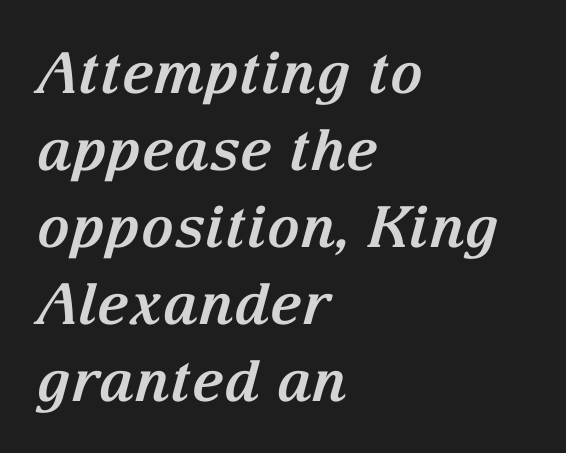
Q: Is the text bold? A: Yes.
Q: Is the text italic (slanted)? A: Yes, it leans right by about 15 degrees.
Q: Is the typeface a serif or a sans-serif typeface? A: Serif.
Q: Is the text underlined? A: No.
Q: How is the paragraph aligned? A: Left-aligned.
Q: Is the spacing between letters normal or unusually wide? A: Normal.
Q: Is the spacing between lines tight, normal or loose? A: Normal.
Q: Width (condensed, normal, or wide)? A: Normal.
Q: Stroke contrast? A: Medium.
Q: x-height? A: Medium.
Q: Monospaced? A: No.
